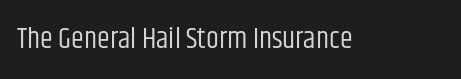
Q: Is the text bold? A: No.
Q: Is the text italic (slanted)? A: No, it is upright.
Q: Is the typeface a serif or a sans-serif typeface? A: Sans-serif.
Q: Is the text underlined? A: No.
Q: Is the spacing between letters normal or unusually wide? A: Normal.
Q: Width (condensed, normal, or wide)? A: Condensed.
Q: Stroke contrast? A: Low.
Q: x-height? A: Large.
Q: Monospaced? A: No.
